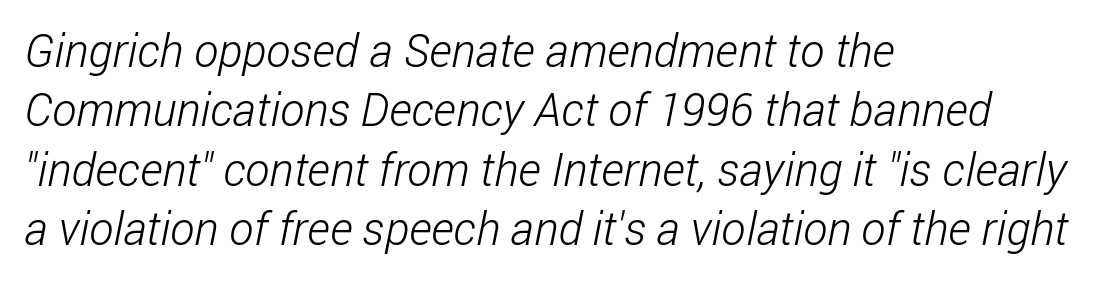
The image shows 46 px light, condensed sans-serif type; set left-aligned, normal line spacing (1.29x), normal letter spacing, not underlined; low stroke contrast and a medium x-height.
